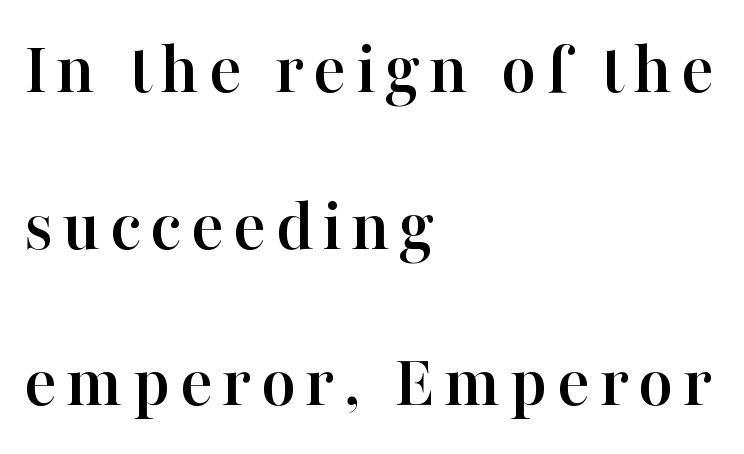
{"serif": "yes", "italic": "no", "width": "normal", "stroke_contrast": "high", "x_height": "medium", "monospaced": "no", "underline": "no", "align": "left", "line_spacing": "loose", "line_spacing_ratio": 2.06, "glyph_px": 76}
